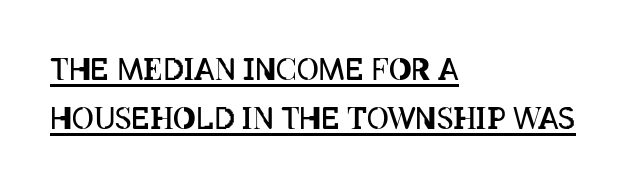
The letters advance in unequal steps, a hallmark of proportional type. Vertical stems look standard width or narrower in stroke. Observe the ordinary spacing: letters are neighbours, not strangers. Do the letters lean? They stand straight. A classic flush-left, rag-right setting is used for this passage.
